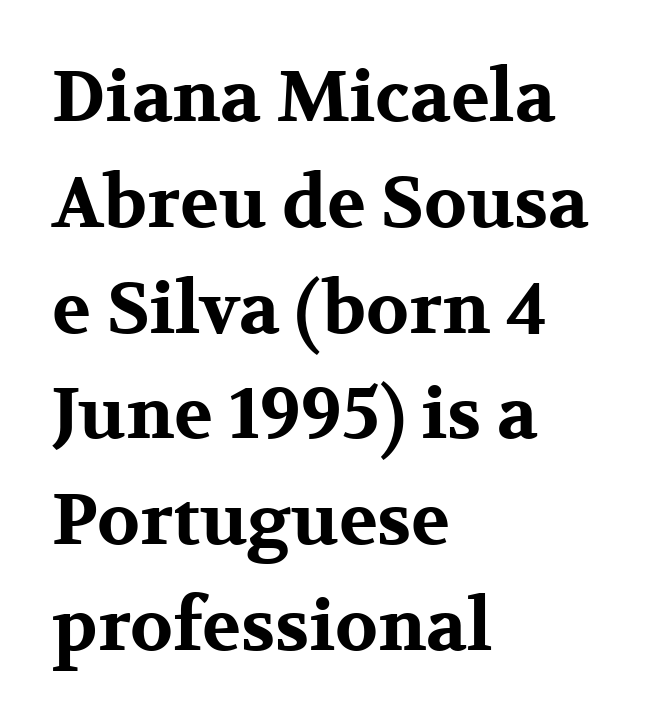
{"serif": "yes", "italic": "no", "bold": "yes", "weight": "bold", "width": "wide", "stroke_contrast": "medium", "x_height": "medium", "monospaced": "no", "underline": "no", "align": "left", "line_spacing": "normal", "line_spacing_ratio": 1.49, "letter_spacing": "normal", "letter_spacing_em": 0.0, "glyph_px": 71}
